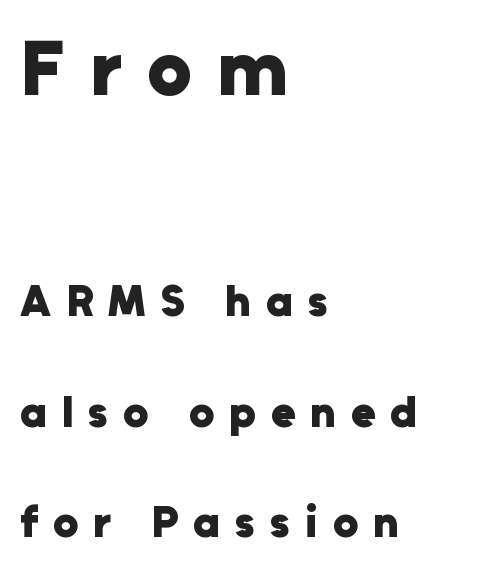
Top chunk: large. Bottom chunk: small. This is roman type, the default non-slanted kind. Beneath every word, the page is bare. This rendering uses left alignment, leaving the right contour irregular.
